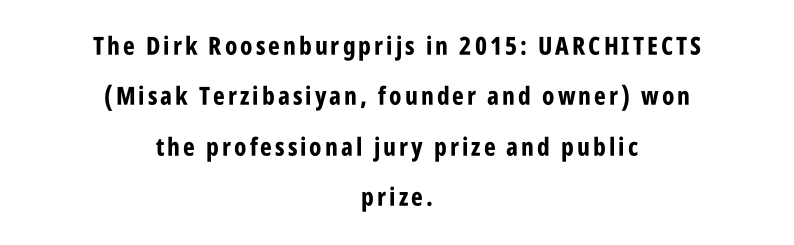
{"italic": "no", "bold": "yes", "underline": "no", "align": "center", "line_spacing": "loose", "line_spacing_ratio": 2.02, "glyph_px": 25}
